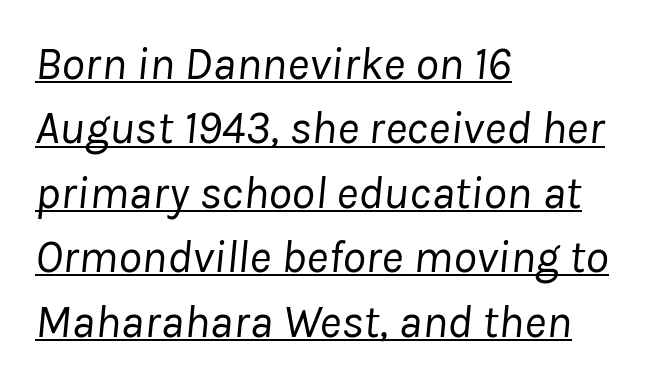
{"italic": "yes", "lean": "right", "slant_degrees": 8, "bold": "no", "weight": "regular", "width": "normal", "stroke_contrast": "low", "x_height": "medium", "monospaced": "no", "underline": "yes", "align": "left", "line_spacing": "normal", "line_spacing_ratio": 1.37, "letter_spacing": "normal", "letter_spacing_em": 0.0, "glyph_px": 47}
